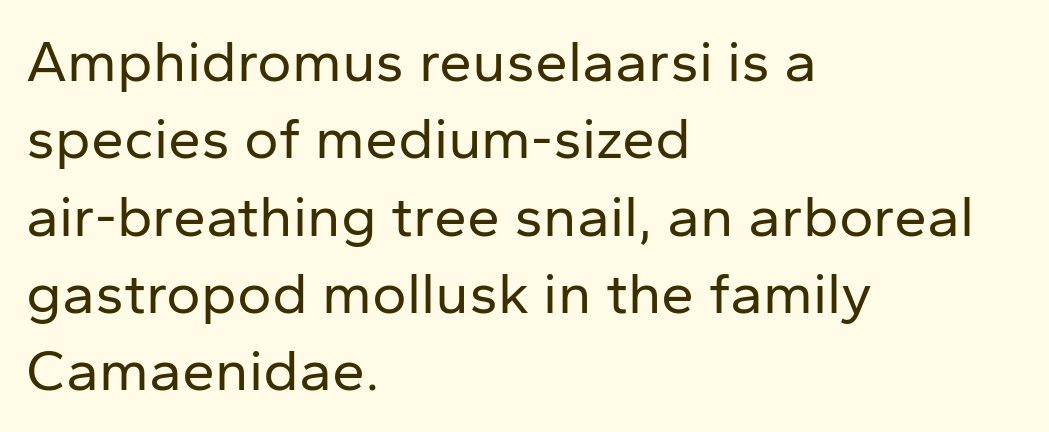
The face used here is proportionally spaced, like ordinary book or web type. Counters stay open thanks to moderate or lighter strokes. The horizontal fit of the characters is conventional and even. Examine the stroke ends and you'll find no serifs.
